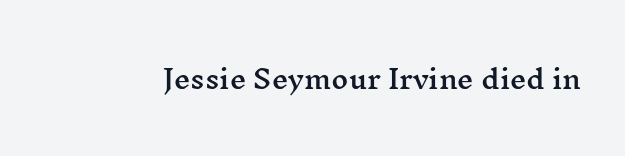
Is there any slant? The stems are plumb. Descenders are the only things crossing below the line. The line texture is even and compact thanks to regular tracking.
